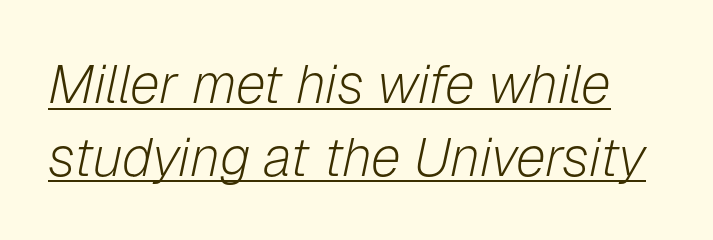
The image shows 54 px light type, italic (leaning right); set normal line spacing (1.35x), normal letter spacing, underlined; low stroke contrast and a medium x-height.
